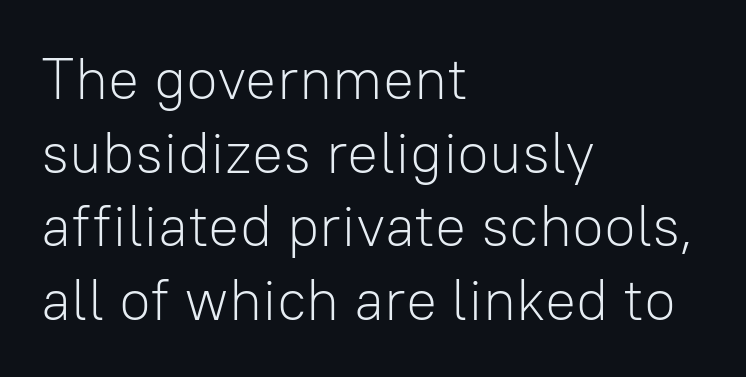
Q: Is the text bold? A: No.
Q: Is the text italic (slanted)? A: No, it is upright.
Q: Is the typeface a serif or a sans-serif typeface? A: Sans-serif.
Q: Is the text underlined? A: No.
Q: How is the paragraph aligned? A: Left-aligned.
Q: Is the spacing between letters normal or unusually wide? A: Normal.
Q: Is the spacing between lines tight, normal or loose? A: Normal.
Q: Width (condensed, normal, or wide)? A: Normal.
Q: Stroke contrast? A: Low.
Q: x-height? A: Medium.
Q: Monospaced? A: No.
